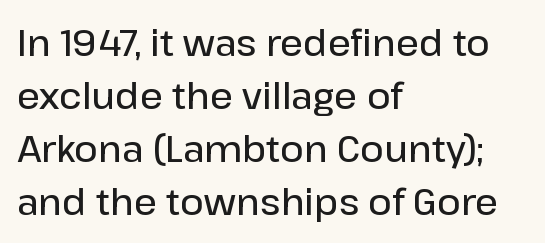
Q: Is the text bold? A: Semi-bold.
Q: Is the text italic (slanted)? A: No, it is upright.
Q: Is the typeface a serif or a sans-serif typeface? A: Sans-serif.
Q: Is the text underlined? A: No.
Q: How is the paragraph aligned? A: Left-aligned.
Q: Is the spacing between letters normal or unusually wide? A: Normal.
Q: Is the spacing between lines tight, normal or loose? A: Normal.
Q: Width (condensed, normal, or wide)? A: Normal.
Q: Stroke contrast? A: Low.
Q: x-height? A: Medium.
Q: Monospaced? A: No.
